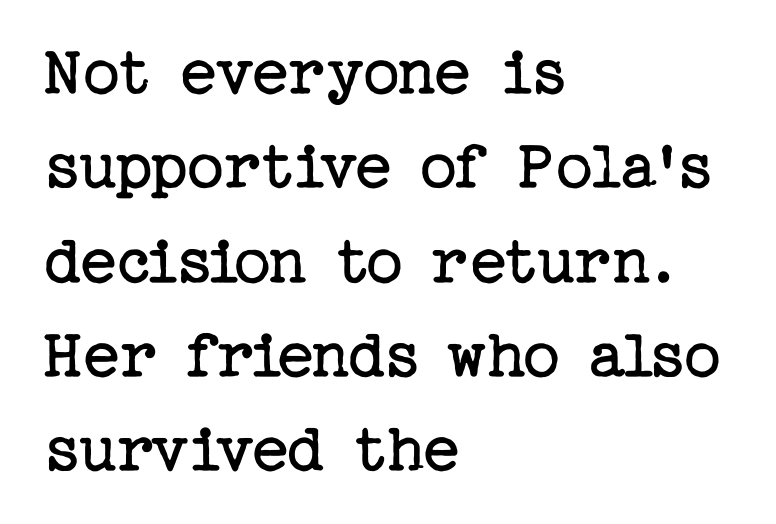
Q: Is the text bold? A: No.
Q: Is the text italic (slanted)? A: No, it is upright.
Q: Is the typeface a serif or a sans-serif typeface? A: Serif.
Q: Is the text underlined? A: No.
Q: How is the paragraph aligned? A: Left-aligned.
Q: Is the spacing between letters normal or unusually wide? A: Normal.
Q: Is the spacing between lines tight, normal or loose? A: Normal.
Q: Width (condensed, normal, or wide)? A: Normal.
Q: Stroke contrast? A: Low.
Q: x-height? A: Medium.
